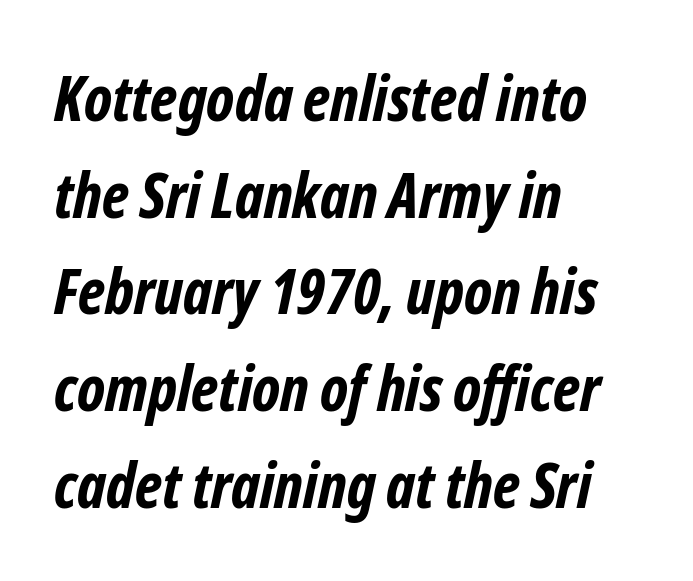
The image shows 62 px bold, condensed sans-serif type; set left-aligned, normal line spacing (1.56x), normal letter spacing, not underlined; low stroke contrast and a medium x-height.
